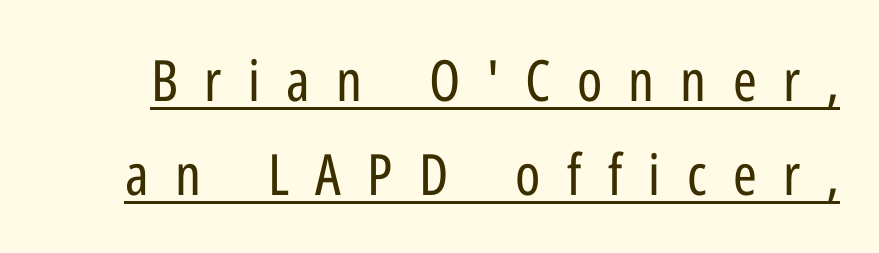
Check where the strokes stop: nothing finishes them off — pure sans. How would I describe the line gaps? Plain and ordinary. Do the characters align in a grid? No, the font is proportional. These lines were composed using upright roman letters.
